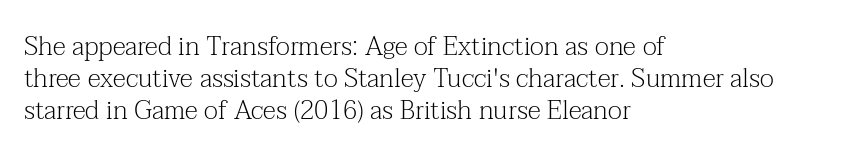
{"italic": "no", "bold": "no", "underline": "no", "align": "left", "line_spacing_ratio": 1.24, "letter_spacing": "normal", "letter_spacing_em": 0.0, "glyph_px": 26}
